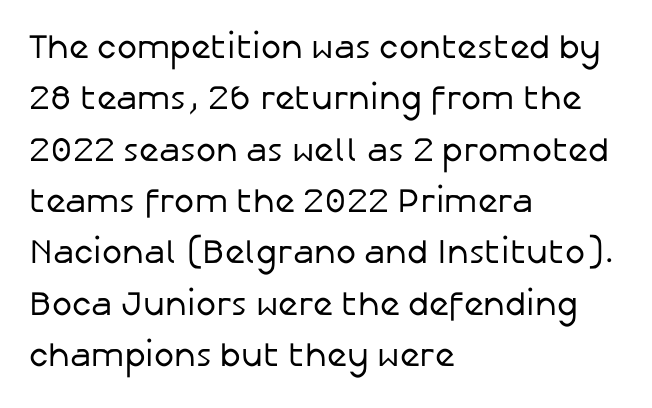
Q: Is the text bold? A: No.
Q: Is the text italic (slanted)? A: No, it is upright.
Q: Is the typeface a serif or a sans-serif typeface? A: Sans-serif.
Q: Is the text underlined? A: No.
Q: How is the paragraph aligned? A: Left-aligned.
Q: Is the spacing between letters normal or unusually wide? A: Normal.
Q: Is the spacing between lines tight, normal or loose? A: Normal.
Q: Width (condensed, normal, or wide)? A: Normal.
Q: Stroke contrast? A: Low.
Q: x-height? A: Medium.
Q: Monospaced? A: No.
